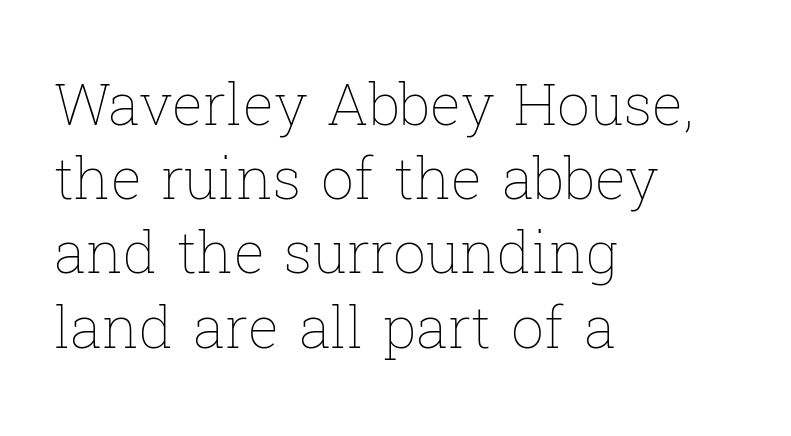
{"italic": "no", "bold": "no", "weight": "thin", "width": "normal", "stroke_contrast": "low", "x_height": "medium", "monospaced": "no", "underline": "no", "align": "left", "line_spacing": "normal", "line_spacing_ratio": 1.28, "letter_spacing": "normal", "letter_spacing_em": 0.0, "glyph_px": 58}
